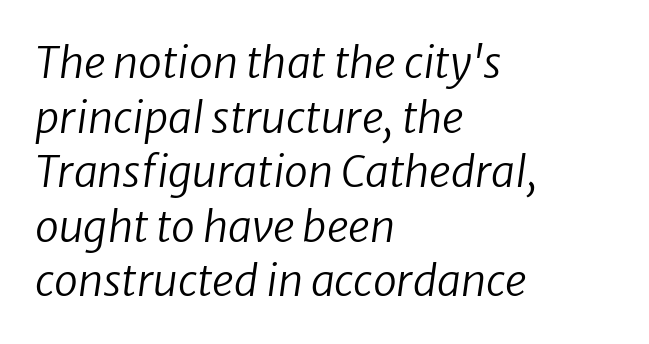
{"serif": "no", "bold": "no", "weight": "regular", "width": "normal", "stroke_contrast": "low", "x_height": "medium", "monospaced": "no", "underline": "no", "align": "left", "line_spacing": "normal", "line_spacing_ratio": 1.27, "letter_spacing": "normal", "letter_spacing_em": 0.0, "glyph_px": 43}
